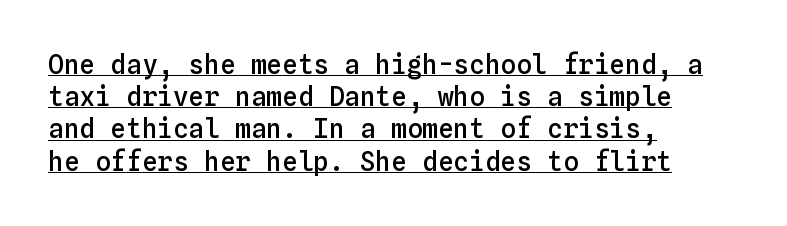
Q: Is the text bold? A: Semi-bold.
Q: Is the text italic (slanted)? A: No, it is upright.
Q: Is the text underlined? A: Yes.
Q: How is the paragraph aligned? A: Left-aligned.
Q: Is the spacing between letters normal or unusually wide? A: Normal.
